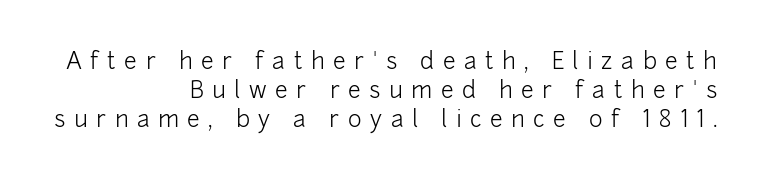
Q: Is the text bold? A: No.
Q: Is the text italic (slanted)? A: No, it is upright.
Q: Is the text underlined? A: No.
Q: How is the paragraph aligned? A: Right-aligned.
Q: Is the spacing between letters normal or unusually wide? A: Unusually wide.
Q: Is the spacing between lines tight, normal or loose? A: Normal.
